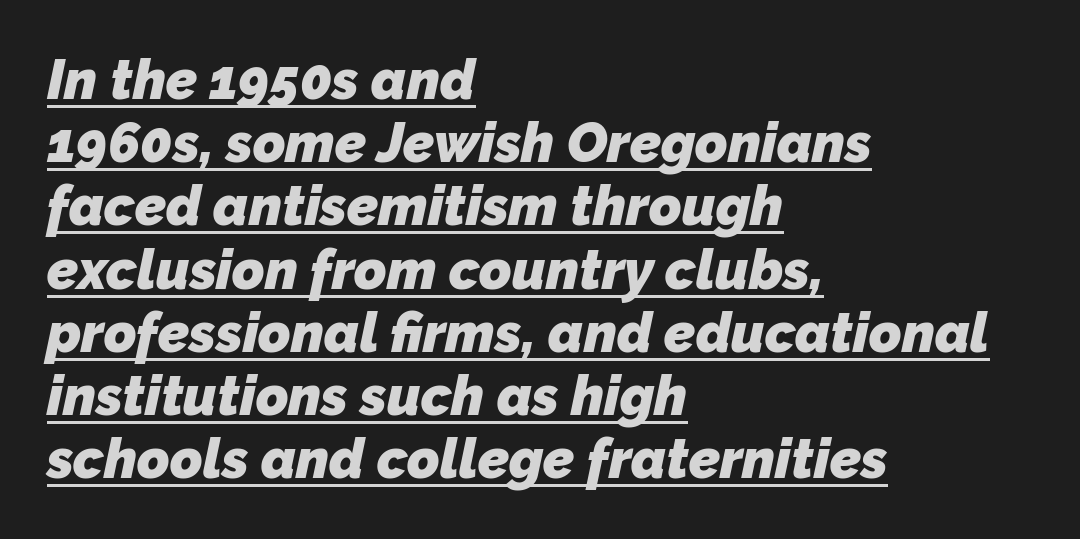
Every letter is thick-stroked: bold, no question. What stands out about the letter spacing? Nothing — it is the standard amount. Classification — sans serif. This sample carries an underscore along the baseline area.
